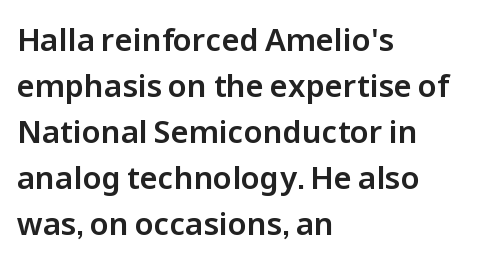
{"serif": "no", "italic": "no", "width": "normal", "stroke_contrast": "low", "x_height": "medium", "monospaced": "no", "underline": "no", "align": "left", "line_spacing": "normal", "line_spacing_ratio": 1.48, "letter_spacing": "normal", "letter_spacing_em": 0.0, "glyph_px": 31}
